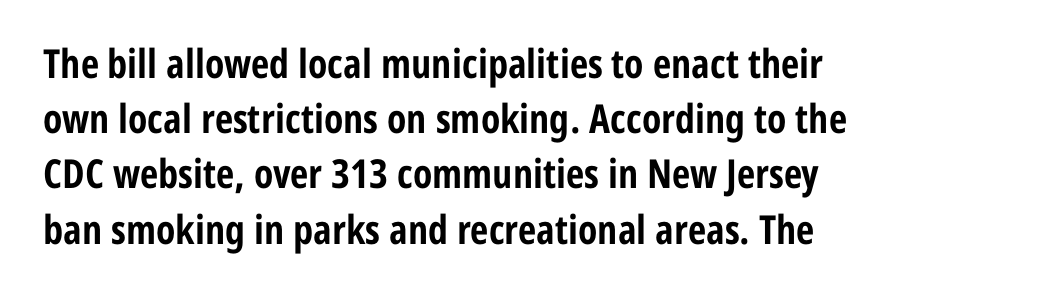
Q: Is the text bold? A: Yes.
Q: Is the text italic (slanted)? A: No, it is upright.
Q: Is the typeface a serif or a sans-serif typeface? A: Sans-serif.
Q: Is the text underlined? A: No.
Q: How is the paragraph aligned? A: Left-aligned.
Q: Is the spacing between letters normal or unusually wide? A: Normal.
Q: Is the spacing between lines tight, normal or loose? A: Normal.
Q: Width (condensed, normal, or wide)? A: Condensed.
Q: Stroke contrast? A: Low.
Q: x-height? A: Medium.
Q: Monospaced? A: No.
